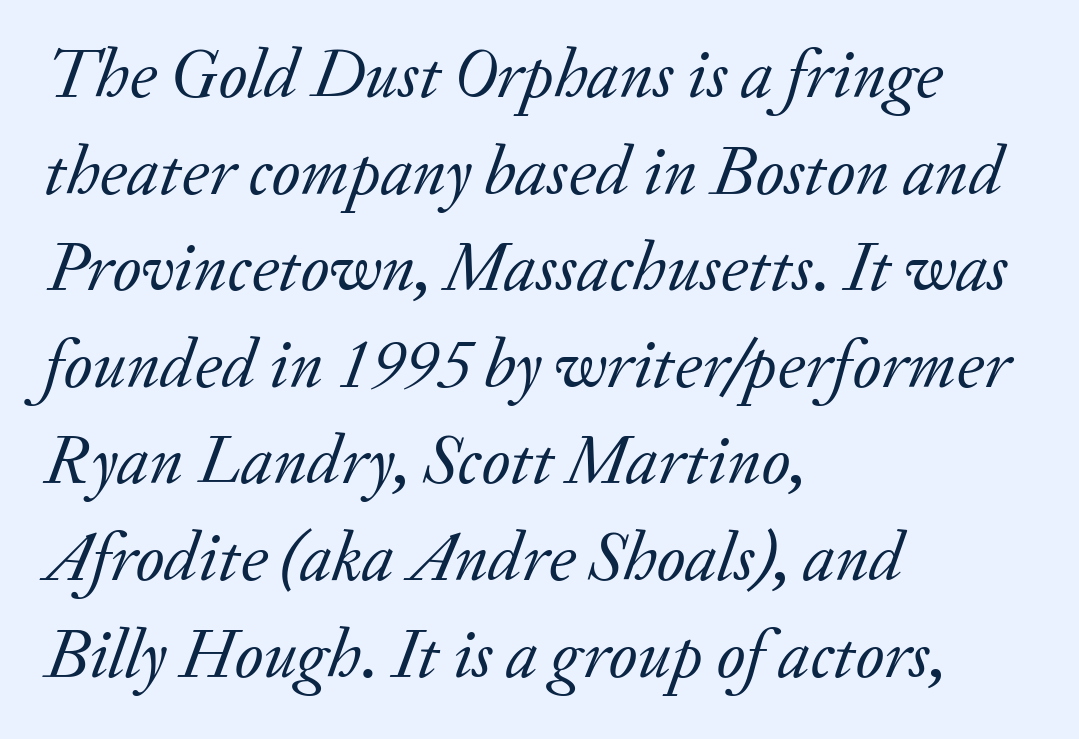
Q: Is the text bold? A: No.
Q: Is the text italic (slanted)? A: Yes, it leans right by about 20 degrees.
Q: Is the typeface a serif or a sans-serif typeface? A: Serif.
Q: Is the text underlined? A: No.
Q: How is the paragraph aligned? A: Left-aligned.
Q: Is the spacing between letters normal or unusually wide? A: Normal.
Q: Is the spacing between lines tight, normal or loose? A: Normal.
Q: Width (condensed, normal, or wide)? A: Normal.
Q: Stroke contrast? A: Low.
Q: x-height? A: Small.
Q: Monospaced? A: No.
